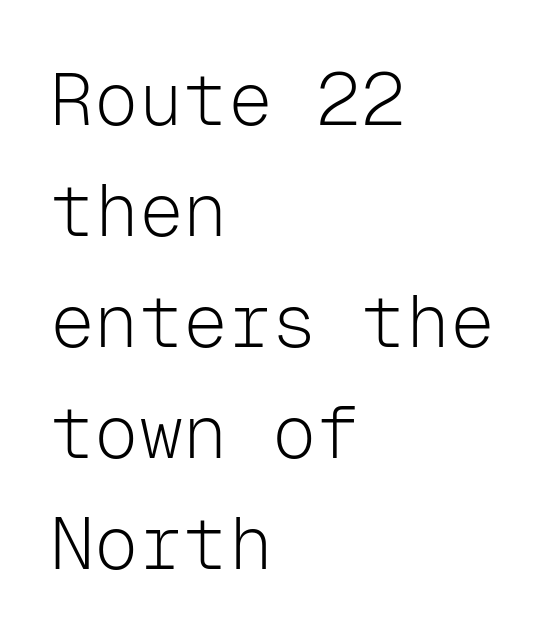
Q: Is the text bold? A: No.
Q: Is the text italic (slanted)? A: No, it is upright.
Q: Is the typeface a serif or a sans-serif typeface? A: Sans-serif.
Q: Is the text underlined? A: No.
Q: How is the paragraph aligned? A: Left-aligned.
Q: Is the spacing between letters normal or unusually wide? A: Normal.
Q: Is the spacing between lines tight, normal or loose? A: Normal.
Q: Width (condensed, normal, or wide)? A: Normal.
Q: Stroke contrast? A: Low.
Q: x-height? A: Medium.
Q: Monospaced? A: Yes.
